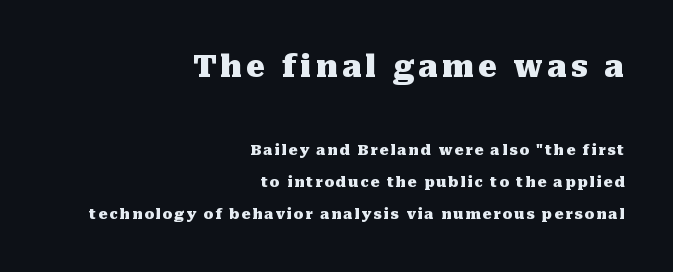
The image shows 30 px heavy serif type, upright; set right-aligned, loose line spacing (2.29x), not underlined; the first (top) block is 2.14x larger; medium stroke contrast and a medium x-height.
